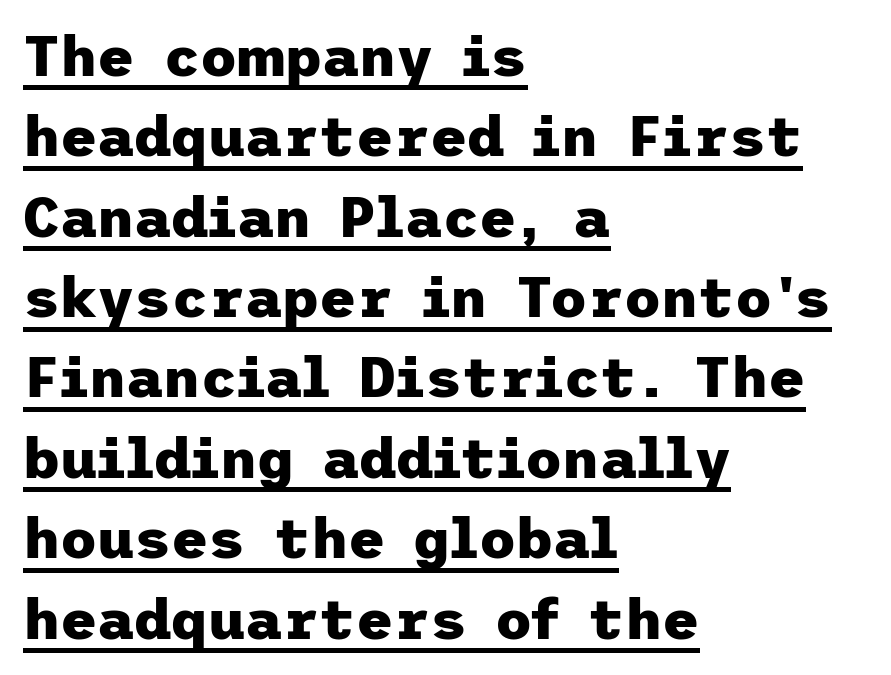
The image shows 57 px heavy sans-serif type, upright; set left-aligned, normal line spacing (1.41x), normal letter spacing, underlined; low stroke contrast and a medium x-height.
